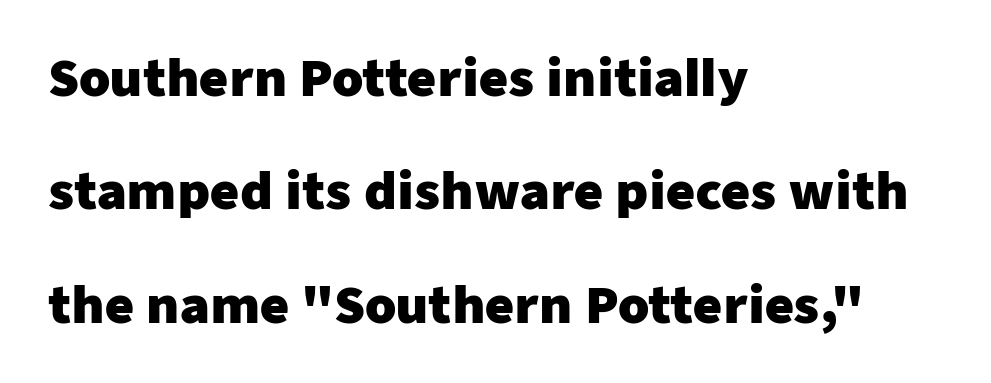
{"serif": "no", "italic": "no", "bold": "yes", "weight": "heavy", "width": "normal", "stroke_contrast": "low", "x_height": "medium", "monospaced": "no", "underline": "no", "align": "left", "line_spacing": "loose", "line_spacing_ratio": 2.27, "letter_spacing": "normal", "letter_spacing_em": 0.0, "glyph_px": 50}
